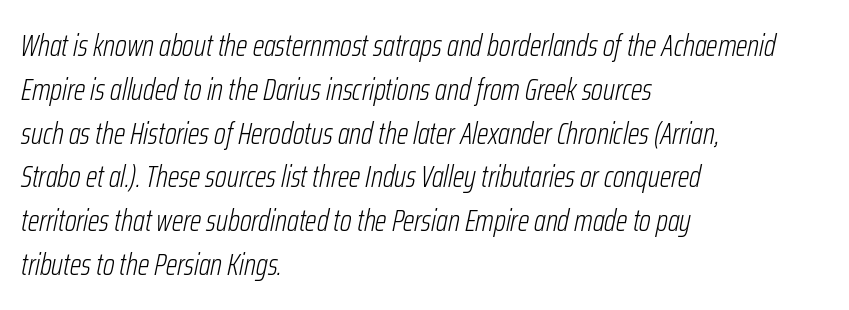
Q: Is the text bold? A: No.
Q: Is the text italic (slanted)? A: Yes, it leans right by about 12 degrees.
Q: Is the text underlined? A: No.
Q: How is the paragraph aligned? A: Left-aligned.
Q: Is the spacing between letters normal or unusually wide? A: Normal.
Q: Is the spacing between lines tight, normal or loose? A: Normal.
Q: Width (condensed, normal, or wide)? A: Condensed.
Q: Stroke contrast? A: Low.
Q: x-height? A: Medium.
Q: Monospaced? A: No.
